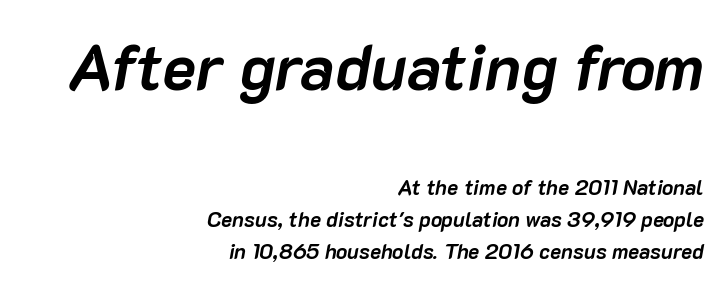
These lines are rendered in a variable-pitch font. Does extra space separate the letters? No, they use regular spacing. Compared with typical paragraphs, the rows here are spaced about the same. Does the bottom block carry the larger type? No, the top block does.
